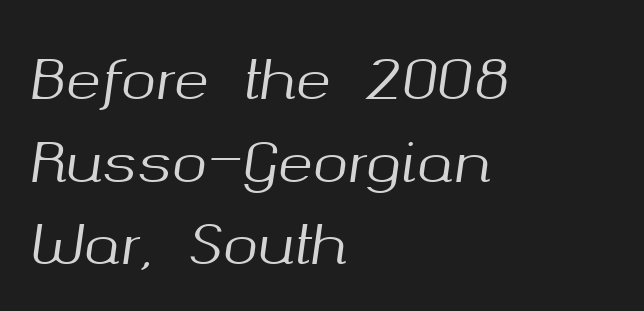
Q: Is the text italic (slanted)? A: Yes, it leans right by about 8 degrees.
Q: Is the text underlined? A: No.
Q: How is the paragraph aligned? A: Left-aligned.
Q: Is the spacing between letters normal or unusually wide? A: Normal.
Q: Is the spacing between lines tight, normal or loose? A: Normal.
Q: Width (condensed, normal, or wide)? A: Normal.
Q: Stroke contrast? A: Medium.
Q: x-height? A: Medium.
Q: Monospaced? A: No.
